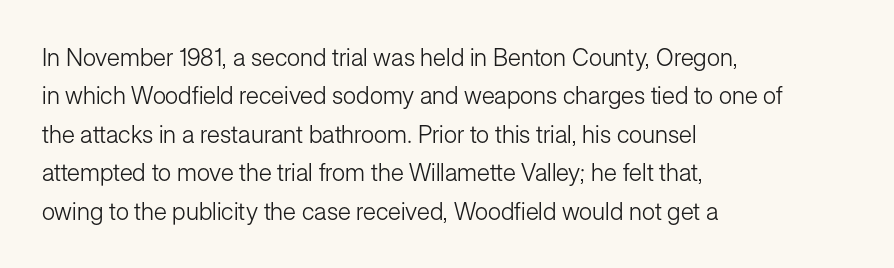
{"italic": "no", "bold": "no", "underline": "no", "align": "left", "line_spacing": "normal", "line_spacing_ratio": 1.6, "letter_spacing": "normal", "letter_spacing_em": 0.0, "glyph_px": 24}
